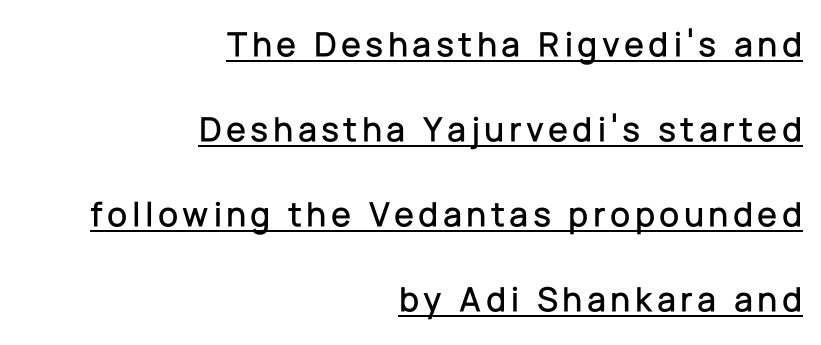
The image shows 36 px sans-serif type, upright; set right-aligned, loose line spacing (2.36x), underlined; low stroke contrast and a medium x-height.
